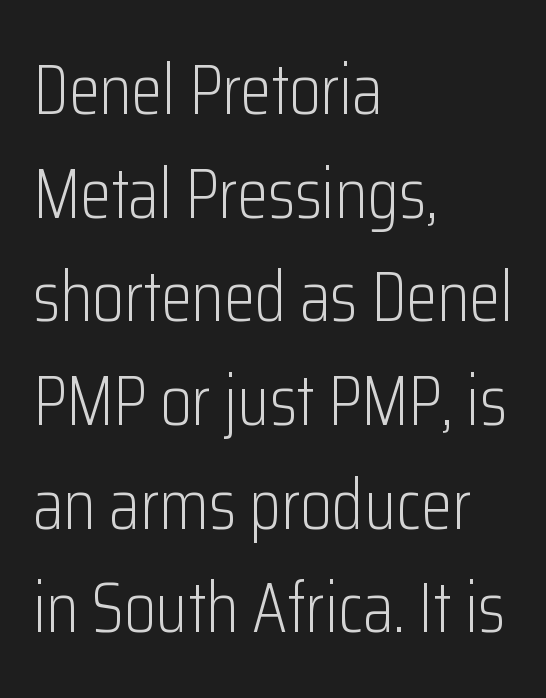
Q: Is the text bold? A: No.
Q: Is the text italic (slanted)? A: No, it is upright.
Q: Is the typeface a serif or a sans-serif typeface? A: Sans-serif.
Q: Is the text underlined? A: No.
Q: How is the paragraph aligned? A: Left-aligned.
Q: Is the spacing between letters normal or unusually wide? A: Normal.
Q: Is the spacing between lines tight, normal or loose? A: Normal.
Q: Width (condensed, normal, or wide)? A: Condensed.
Q: Stroke contrast? A: Low.
Q: x-height? A: Medium.
Q: Monospaced? A: No.
